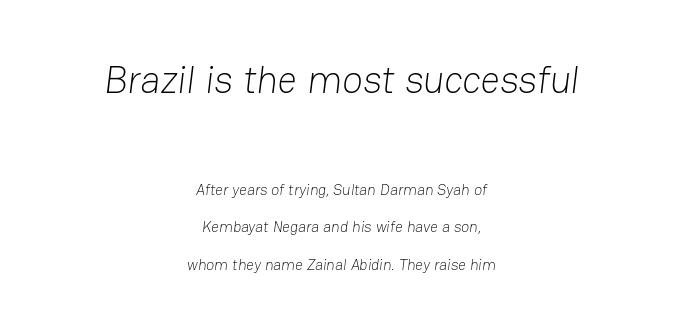
Q: Is the text bold? A: No.
Q: Is the typeface a serif or a sans-serif typeface? A: Sans-serif.
Q: Is the text underlined? A: No.
Q: How is the paragraph aligned? A: Centered.
Q: Is the spacing between letters normal or unusually wide? A: Normal.
Q: Is the spacing between lines tight, normal or loose? A: Loose.
Q: Which block of text is set in a larger size, the first (top) or the second (bottom)? A: The first (top) one.
Q: Width (condensed, normal, or wide)? A: Normal.
Q: Stroke contrast? A: Low.
Q: x-height? A: Medium.
Q: Monospaced? A: No.
